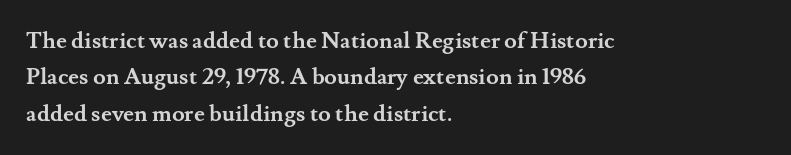
Q: Is the text bold? A: Yes.
Q: Is the text italic (slanted)? A: No, it is upright.
Q: Is the text underlined? A: No.
Q: How is the paragraph aligned? A: Left-aligned.
Q: Is the spacing between letters normal or unusually wide? A: Normal.
Q: Is the spacing between lines tight, normal or loose? A: Normal.
